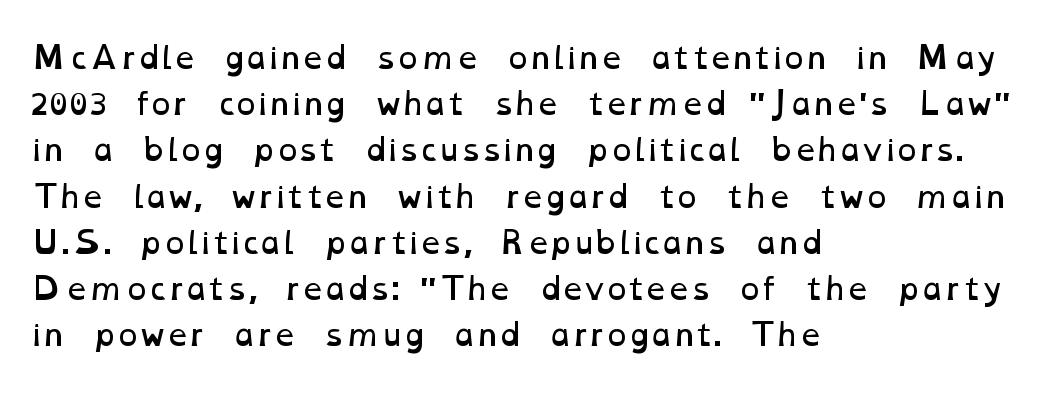
{"bold": "no", "weight": "regular", "width": "wide", "stroke_contrast": "low", "x_height": "medium", "monospaced": "no", "underline": "no", "align": "left", "line_spacing": "normal", "line_spacing_ratio": 1.54, "letter_spacing": "normal", "letter_spacing_em": 0.0, "glyph_px": 30}
